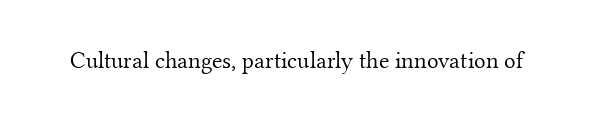
The image shows 24 px text type, upright; set normal letter spacing, not underlined.
